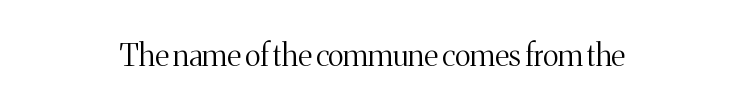
Regarding serifs, this sample has them. Check the space under the baseline: it is left empty. Style check: upright. Stems here are at most as thick as an everyday book face.
